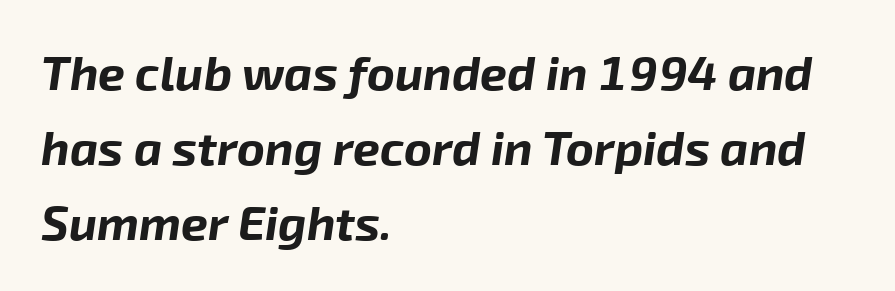
{"italic": "yes", "lean": "right", "slant_degrees": 8, "bold": "yes", "weight": "bold", "width": "normal", "stroke_contrast": "low", "x_height": "medium", "monospaced": "no", "underline": "no", "align": "left", "line_spacing": "normal", "line_spacing_ratio": 1.56, "letter_spacing": "normal", "letter_spacing_em": 0.0, "glyph_px": 48}
